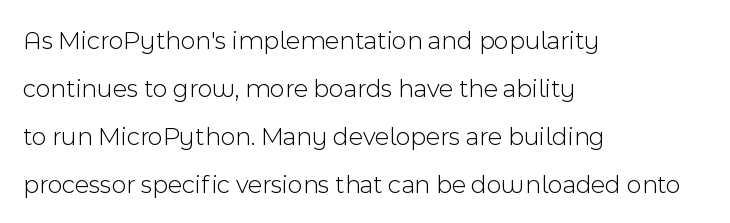
Heft: none added — not bold. The passage is arranged the way most books set body copy — flush left. Spacing between characters is what you'd get straight out of the box. The letters stand upright; this is a roman face. Letters rest on an invisible, unmarked baseline.
